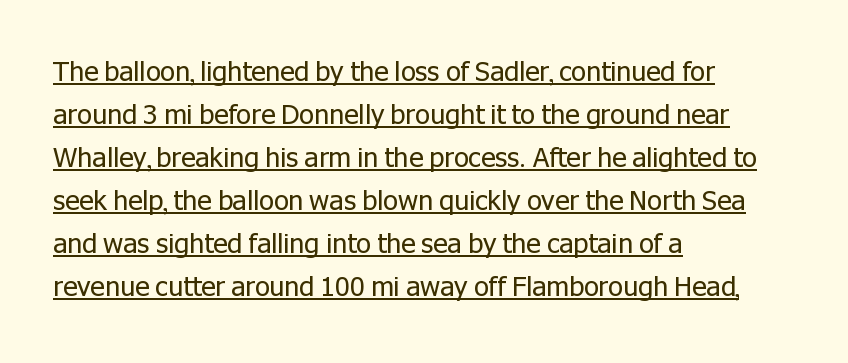
{"italic": "no", "bold": "no", "underline": "yes", "align": "left", "line_spacing": "normal", "line_spacing_ratio": 1.59, "letter_spacing": "normal", "letter_spacing_em": 0.0, "glyph_px": 27}
